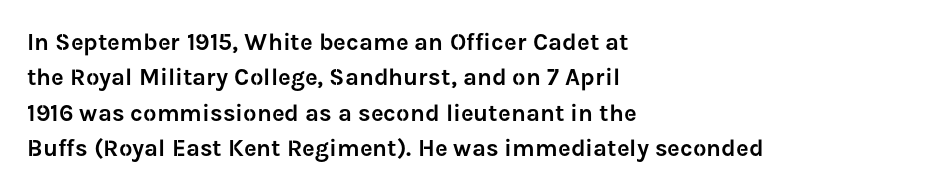
The passage shown stacks its lines at a standard gap. No extra tracking has been applied to these lines. Compared with a centered layout, this one pins lines to the left instead. The area under the type is left untouched. When letters stand straight like this, we call the style roman or upright.
